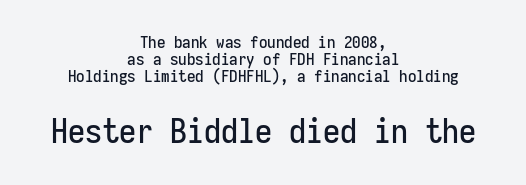
Line starts and ends both wander, symmetrically. Spacing between characters is what you'd get straight out of the box. Does the lettering tilt? It doesn't — this is upright. The letters march in equal steps, a hallmark of fixed-pitch type. In terms of letterform style, serifs are entirely absent. The specimen omits any rule beneath the text block's lines.
